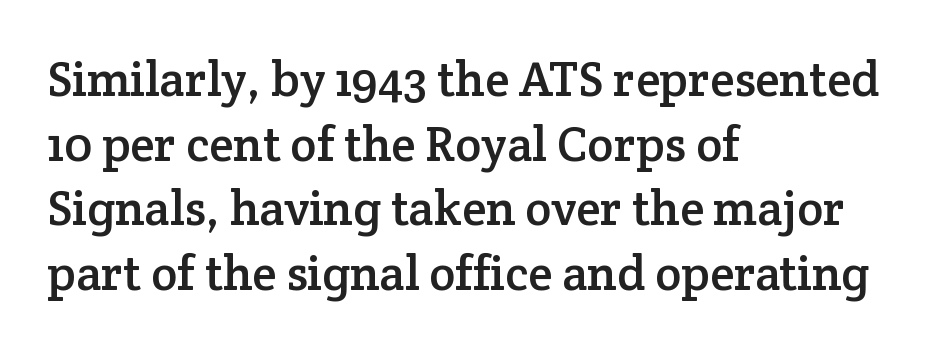
Each letter keeps its own natural width here, so spacing adapts to shape. A serif font was chosen for this passage. This sample is left-justified, so line endings fall wherever the words run out. Caption: standard tracking, unaltered.
